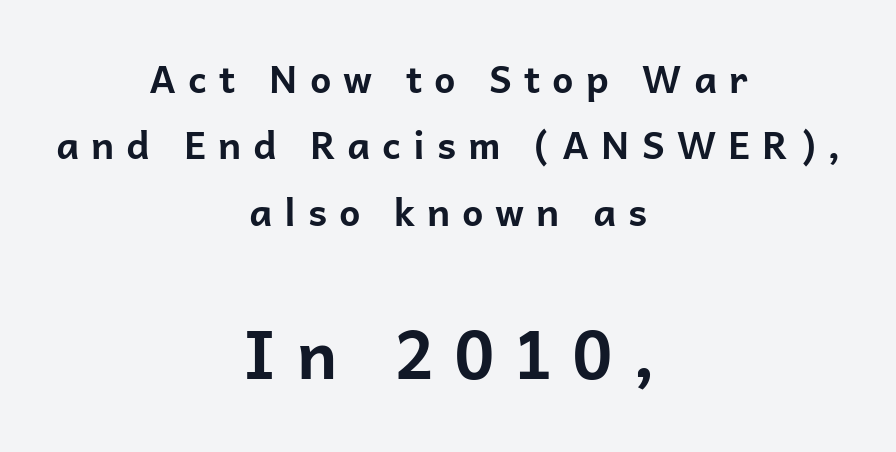
The image shows 66 px bold sans-serif type, upright; set centered, line spacing 1.75x, unusually wide letter spacing (+0.31 em), not underlined; the second (bottom) block is 1.74x larger; low stroke contrast and a medium x-height.
